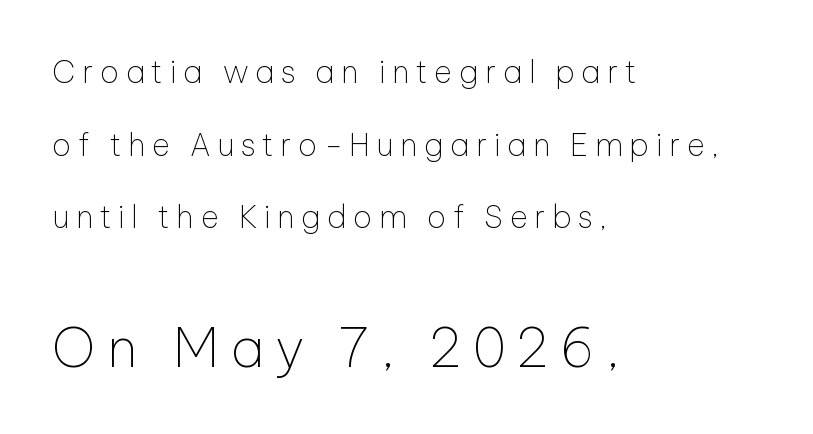
Q: Is the text bold? A: No.
Q: Is the text italic (slanted)? A: No, it is upright.
Q: Is the typeface a serif or a sans-serif typeface? A: Sans-serif.
Q: Is the text underlined? A: No.
Q: How is the paragraph aligned? A: Left-aligned.
Q: Is the spacing between letters normal or unusually wide? A: Unusually wide.
Q: Is the spacing between lines tight, normal or loose? A: Loose.
Q: Which block of text is set in a larger size, the first (top) or the second (bottom)? A: The second (bottom) one.
Q: Width (condensed, normal, or wide)? A: Normal.
Q: Stroke contrast? A: Low.
Q: x-height? A: Medium.
Q: Monospaced? A: No.
